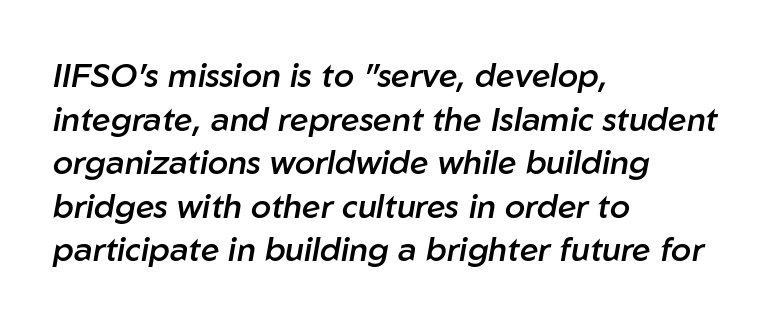
{"italic": "yes", "lean": "right", "slant_degrees": 10, "bold": "semi", "weight": "semibold", "width": "normal", "stroke_contrast": "low", "x_height": "medium", "monospaced": "no", "underline": "no", "align": "left", "line_spacing": "normal", "line_spacing_ratio": 1.32, "letter_spacing": "normal", "letter_spacing_em": 0.0, "glyph_px": 33}
